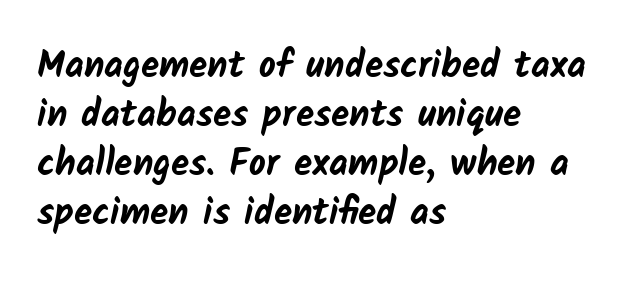
Q: Is the text bold? A: Yes.
Q: Is the typeface a serif or a sans-serif typeface? A: Sans-serif.
Q: Is the text underlined? A: No.
Q: How is the paragraph aligned? A: Left-aligned.
Q: Is the spacing between letters normal or unusually wide? A: Normal.
Q: Is the spacing between lines tight, normal or loose? A: Normal.
Q: Width (condensed, normal, or wide)? A: Normal.
Q: Stroke contrast? A: Low.
Q: x-height? A: Medium.
Q: Monospaced? A: No.
